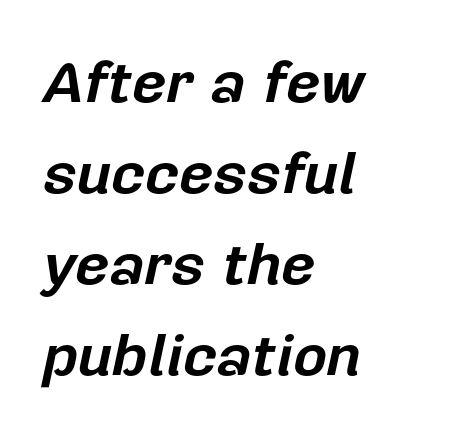
Q: Is the text bold? A: Yes.
Q: Is the text italic (slanted)? A: Yes, it leans right by about 12 degrees.
Q: Is the text underlined? A: No.
Q: How is the paragraph aligned? A: Left-aligned.
Q: Is the spacing between letters normal or unusually wide? A: Normal.
Q: Is the spacing between lines tight, normal or loose? A: Normal.
Q: Width (condensed, normal, or wide)? A: Normal.
Q: Stroke contrast? A: Low.
Q: x-height? A: Medium.
Q: Monospaced? A: No.
